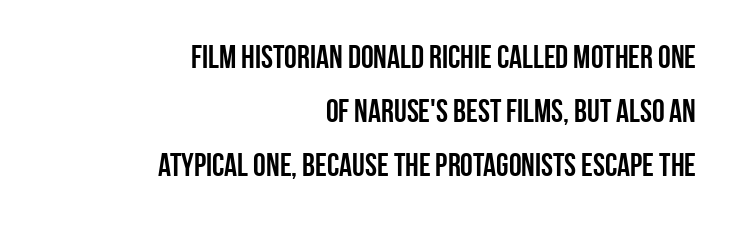
Horizontally, the lines are justified to the trailing edge only. The rendering uses natural spacing where letterforms have individual widths. Each new line begins a customary step beneath the previous one. The space directly below the letters is spotless. Stroke terminals: plain, sans-serif.
